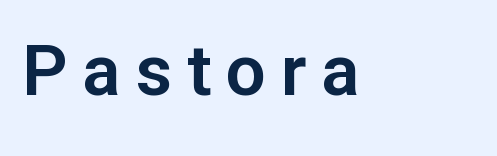
A typesetter would label this face a sans. Only glyphs here, with clear space below each row. Leftover space on each line is placed entirely after the last word. The specimen reads as upright at a glance. Loose tracking; the words dissolve into strings of separated letters.
